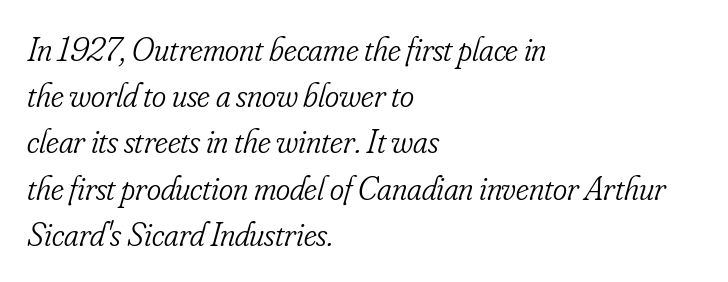
{"serif": "yes", "italic": "yes", "lean": "right", "slant_degrees": 16, "bold": "no", "weight": "light", "width": "condensed", "stroke_contrast": "low", "x_height": "small", "monospaced": "no", "underline": "no", "align": "left", "line_spacing": "normal", "line_spacing_ratio": 1.36, "letter_spacing": "normal", "letter_spacing_em": 0.0, "glyph_px": 34}
